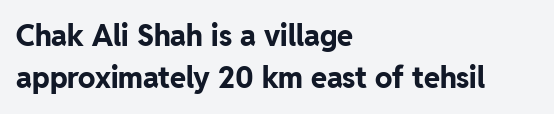
Honestly, the letter spacing is just normal — you wouldn't notice it. When letters stand straight like this, we call the style roman or upright. Unlike a traditional serif, this face leaves its strokes unadorned. The rendering uses natural spacing where letterforms have individual widths.
